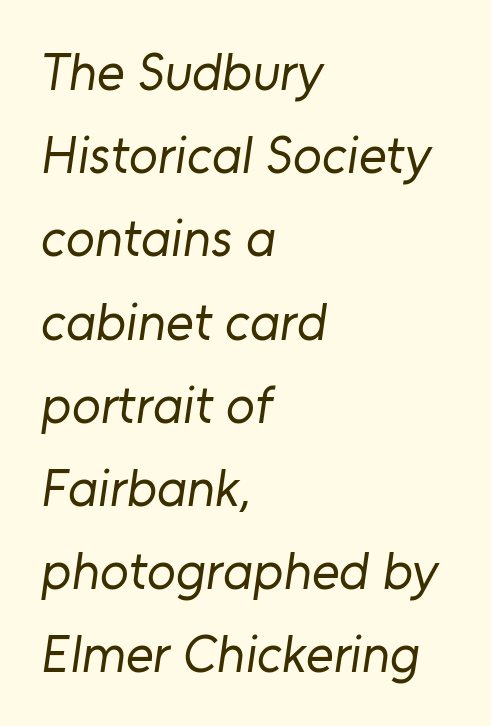
Vertical spacing — default. Horizontal alignment here is leftward, the default for most running prose. The tracking reads as untouched default to a designer's eye. Think of a printed novel: that variable character pitch is what you see here.
